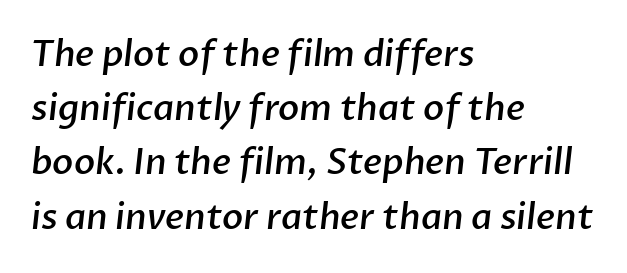
The image shows 35 px semibold sans-serif type; set left-aligned, normal line spacing (1.55x), normal letter spacing, not underlined; low stroke contrast and a medium x-height.
